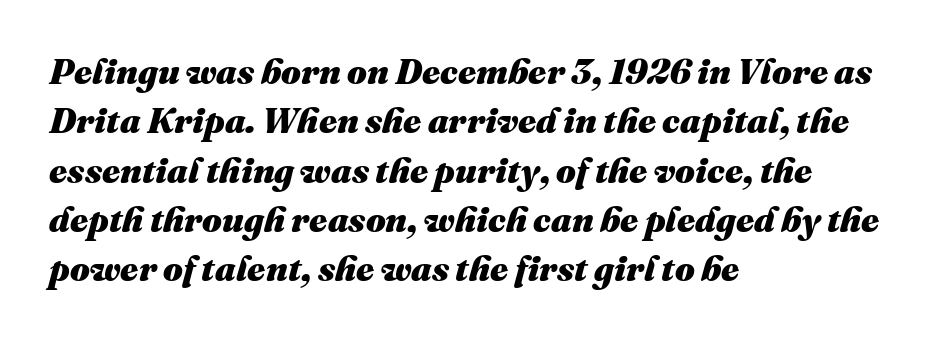
The image shows 35 px heavy type, italic (leaning right); set left-aligned, normal line spacing (1.41x), normal letter spacing, not underlined; medium stroke contrast and a medium x-height.
